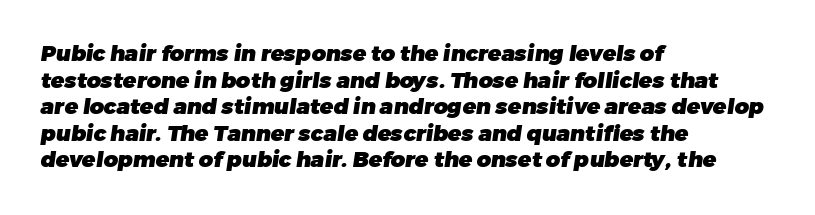
The image shows 22 px bold type; set left-aligned, line spacing 1.21x, normal letter spacing, not underlined.
